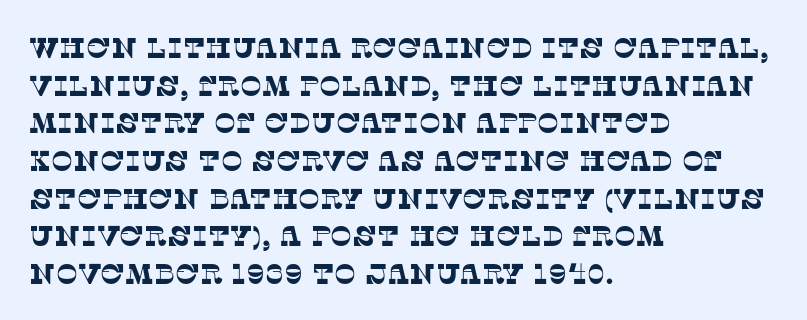
The image shows 29 px serif type; set left-aligned, normal line spacing (1.3x), normal letter spacing, not underlined; low stroke contrast and a large x-height.
